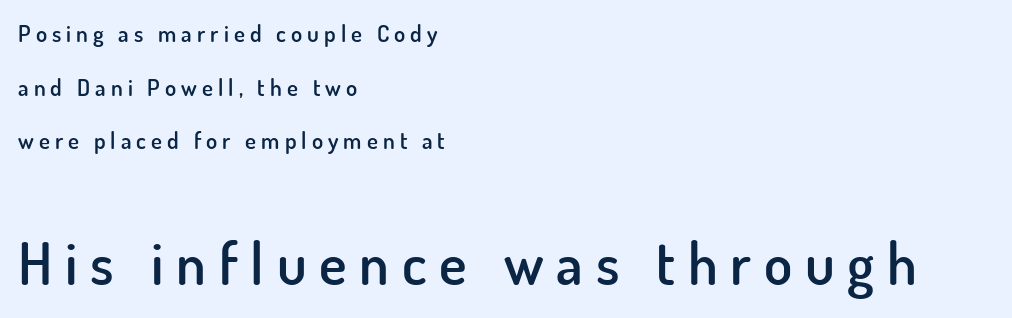
Q: Is the text bold? A: Semi-bold.
Q: Is the text italic (slanted)? A: No, it is upright.
Q: Is the typeface a serif or a sans-serif typeface? A: Sans-serif.
Q: Is the text underlined? A: No.
Q: How is the paragraph aligned? A: Left-aligned.
Q: Is the spacing between letters normal or unusually wide? A: Unusually wide.
Q: Is the spacing between lines tight, normal or loose? A: Loose.
Q: Which block of text is set in a larger size, the first (top) or the second (bottom)? A: The second (bottom) one.
Q: Width (condensed, normal, or wide)? A: Normal.
Q: Stroke contrast? A: Low.
Q: x-height? A: Small.
Q: Monospaced? A: No.
